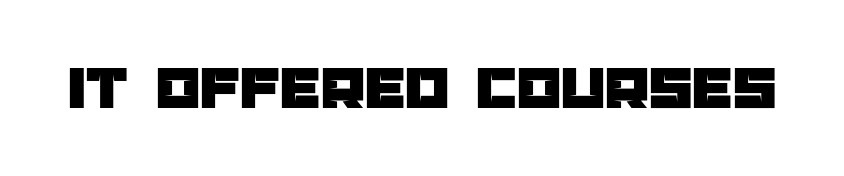
Q: Is the text italic (slanted)? A: No, it is upright.
Q: Is the typeface a serif or a sans-serif typeface? A: Sans-serif.
Q: Is the text underlined? A: No.
Q: Is the spacing between letters normal or unusually wide? A: Normal.
Q: Width (condensed, normal, or wide)? A: Normal.
Q: Stroke contrast? A: Low.
Q: x-height? A: Large.
Q: Monospaced? A: No.
